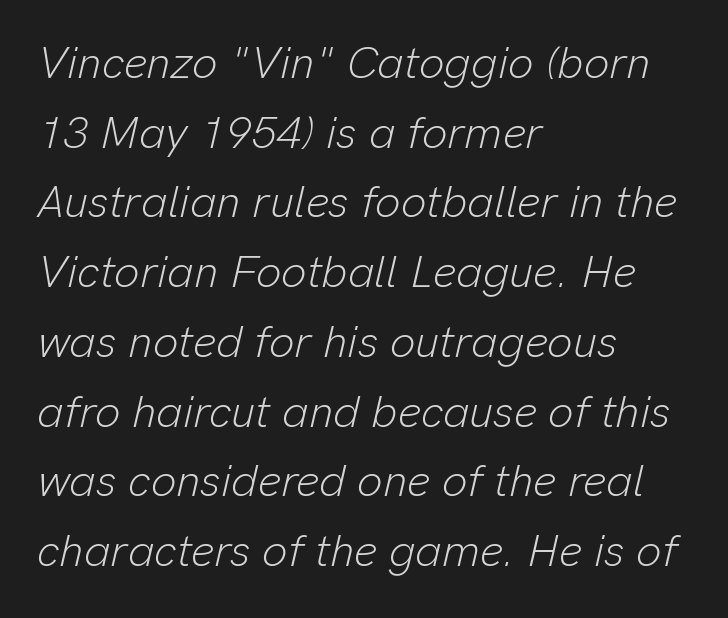
The face used here is proportionally spaced, like ordinary book or web type. The face used here has a pronounced slope to its letters. Stems and bowls with no extra thickness — not bold. Compared with typical paragraphs, the rows here are spaced about the same.
